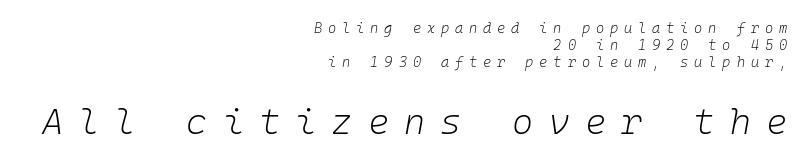
Q: Is the text bold? A: No.
Q: Is the text italic (slanted)? A: Yes, it leans right by about 10 degrees.
Q: Is the text underlined? A: No.
Q: How is the paragraph aligned? A: Right-aligned.
Q: Is the spacing between letters normal or unusually wide? A: Unusually wide.
Q: Which block of text is set in a larger size, the first (top) or the second (bottom)? A: The second (bottom) one.
Q: Width (condensed, normal, or wide)? A: Normal.
Q: Stroke contrast? A: Low.
Q: x-height? A: Medium.
Q: Monospaced? A: Yes.
